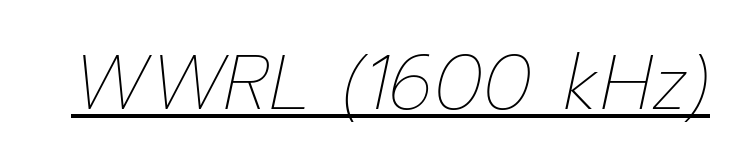
The image shows 77 px thin type, italic (leaning right); set normal letter spacing, underlined; low stroke contrast and a medium x-height.
